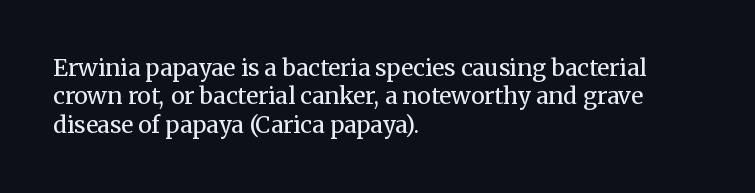
Nobody touched the tracking dial on this one. Visually the block forms a straight wall on the left and a jagged coastline on the right. Posture: upright roman. Beneath every word, the page is bare.
